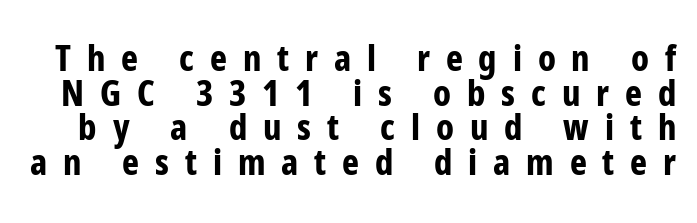
{"serif": "no", "italic": "no", "bold": "yes", "weight": "bold", "width": "condensed", "stroke_contrast": "low", "x_height": "medium", "monospaced": "no", "underline": "no", "line_spacing": "tight", "line_spacing_ratio": 0.96, "letter_spacing": "wide", "letter_spacing_em": 0.44, "glyph_px": 36}
